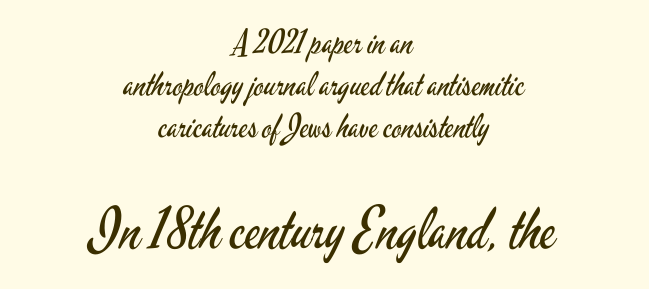
Check the space under the baseline: it is left empty. If you measured baseline to baseline, you'd find a middling distance. The typesetter chose a symmetrical, centered arrangement here. The emphasis by scale lands on block number two, below. Weight class: somewhere from thin through regular.
